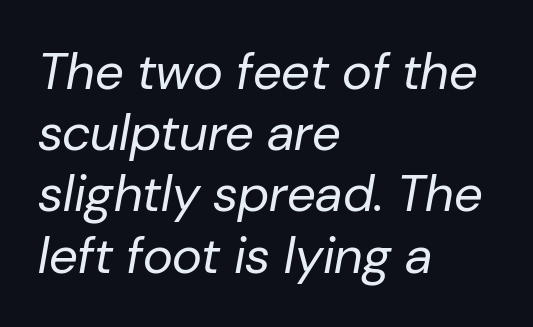
This rendering uses left alignment, leaving the right contour irregular. How are the letters spaced? Ordinarily, with no added tracking. The passage shown is not bold in any degree. If you drew a line through each stem, it would be angled.
